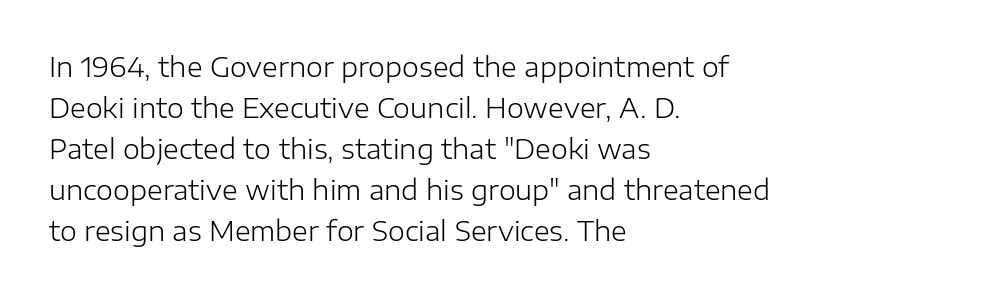
On a weight scale, this lands at 450 or below. The passage shown has conventional tracking throughout. A normal amount of white space separates one row of letters from the next. The rag falls on the right side of this text block.
